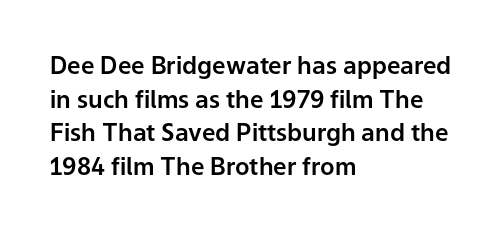
{"italic": "no", "underline": "no", "align": "left", "line_spacing": "normal", "line_spacing_ratio": 1.4, "letter_spacing": "normal", "letter_spacing_em": 0.0, "glyph_px": 24}
